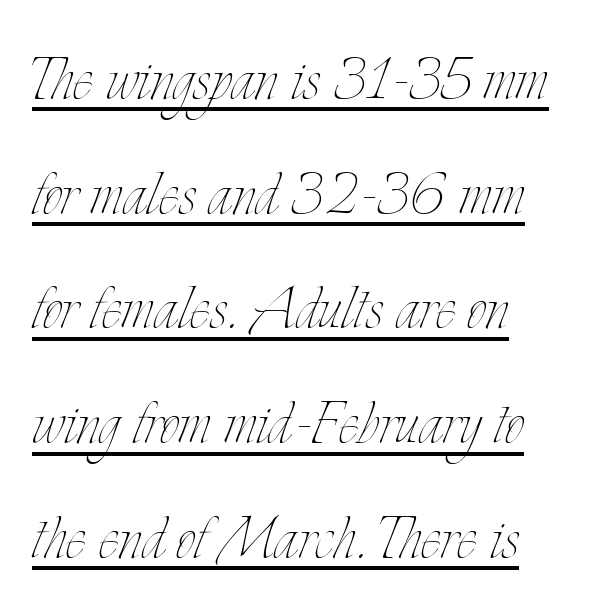
Horizontal bands of white between lines are of average thickness. Each line of the rendering has a horizontal stroke beneath the glyphs. The rendering anchors every line to the left-hand side. Is the type heavy? It reads as light-to-regular instead. The rendering uses natural spacing where letterforms have individual widths.
